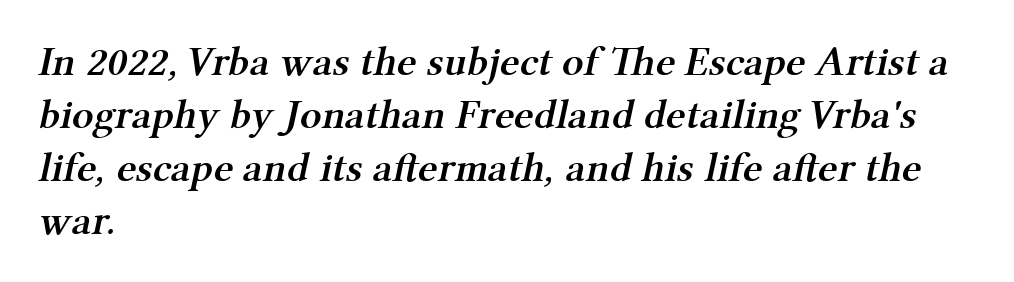
This sample keeps an unexceptional amount of space between lines. The foot of each line stays bare and open. Line beginnings align vertically; line endings do not. As a designer I'd log this as weight 600, semibold. Does extra space separate the letters? No, they use regular spacing. To sum up the face: it has serifs.
